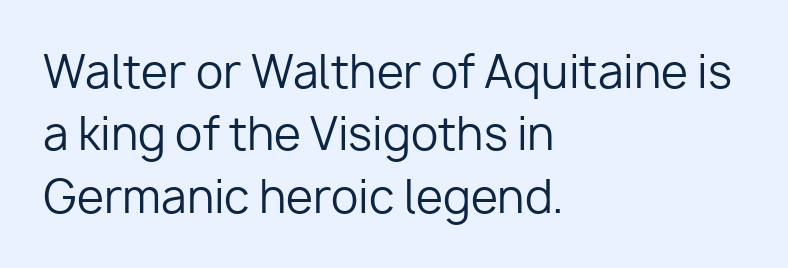
Varying glyph widths throughout — classic text-font behaviour. The ragged edge is on the right, which tells us the setting is flush left. Bold? No — there's no thickening of the strokes. The foot of each line stays bare and open.
